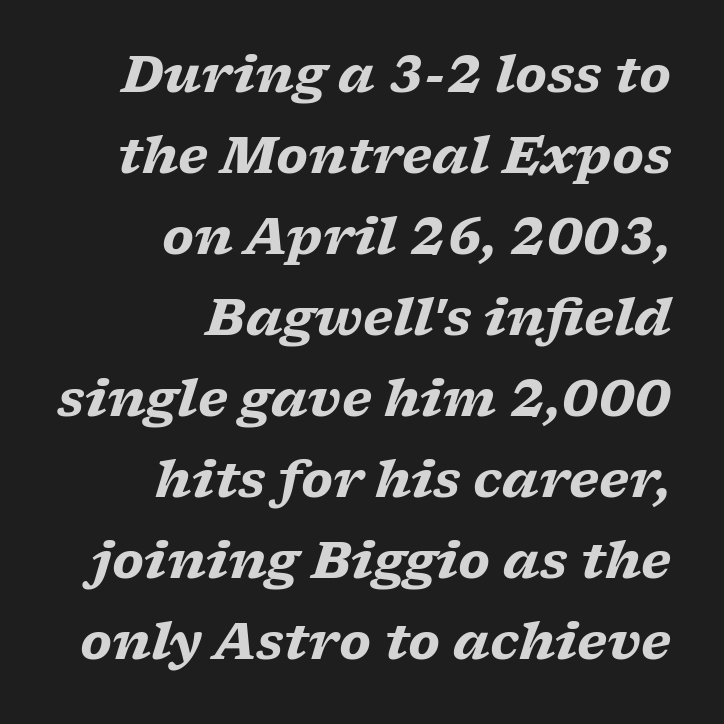
{"serif": "yes", "italic": "yes", "lean": "right", "slant_degrees": 17, "bold": "yes", "weight": "heavy", "width": "wide", "stroke_contrast": "low", "x_height": "medium", "monospaced": "no", "underline": "no", "align": "right", "line_spacing": "normal", "line_spacing_ratio": 1.62, "letter_spacing": "normal", "letter_spacing_em": 0.0, "glyph_px": 50}
